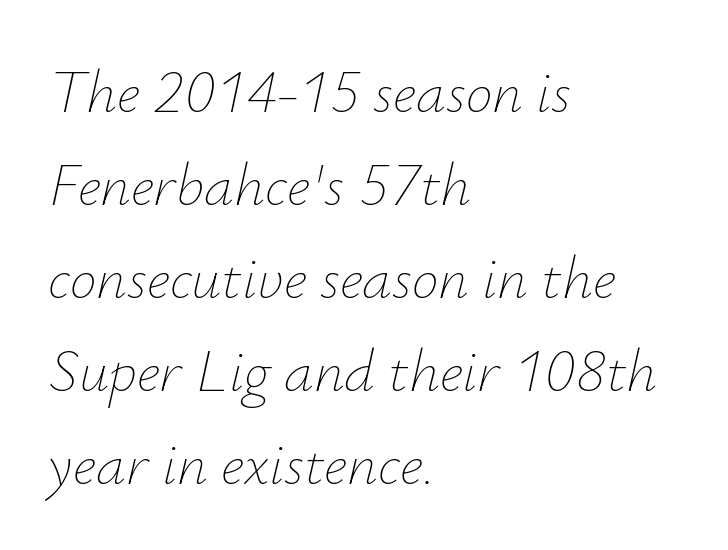
{"italic": "yes", "lean": "right", "slant_degrees": 12, "bold": "no", "weight": "thin", "width": "normal", "stroke_contrast": "low", "x_height": "small", "monospaced": "no", "underline": "no", "align": "left", "line_spacing": "normal", "line_spacing_ratio": 1.55, "letter_spacing": "normal", "letter_spacing_em": 0.0, "glyph_px": 60}
